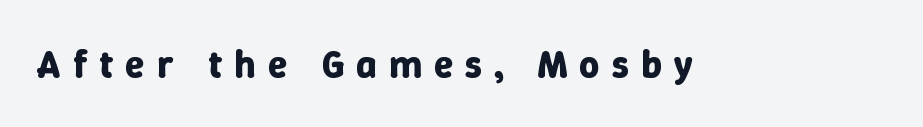
Q: Is the text bold? A: Yes.
Q: Is the text italic (slanted)? A: No, it is upright.
Q: Is the text underlined? A: No.
Q: Is the spacing between letters normal or unusually wide? A: Unusually wide.
Q: Width (condensed, normal, or wide)? A: Normal.
Q: Stroke contrast? A: Low.
Q: x-height? A: Medium.
Q: Monospaced? A: No.
